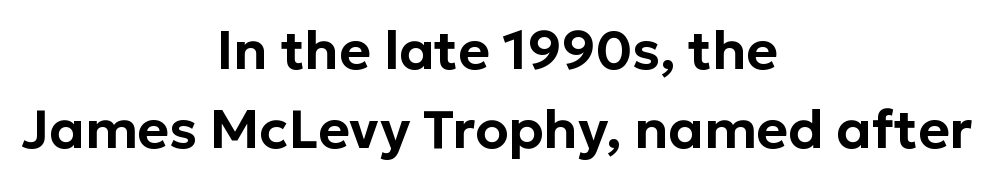
Q: Is the text italic (slanted)? A: No, it is upright.
Q: Is the typeface a serif or a sans-serif typeface? A: Sans-serif.
Q: Is the text underlined? A: No.
Q: How is the paragraph aligned? A: Centered.
Q: Is the spacing between letters normal or unusually wide? A: Normal.
Q: Is the spacing between lines tight, normal or loose? A: Normal.
Q: Width (condensed, normal, or wide)? A: Normal.
Q: Stroke contrast? A: Low.
Q: x-height? A: Medium.
Q: Monospaced? A: No.
